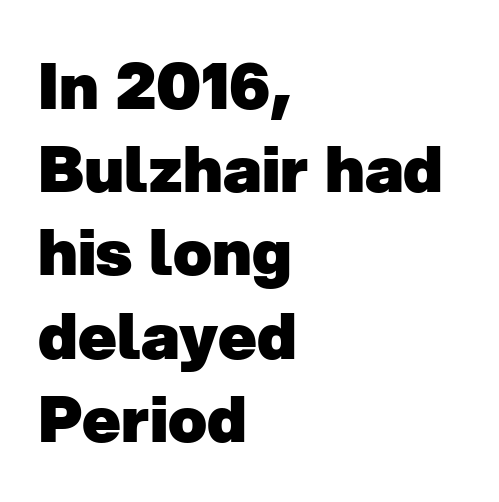
Q: Is the text bold? A: Yes.
Q: Is the typeface a serif or a sans-serif typeface? A: Sans-serif.
Q: Is the text underlined? A: No.
Q: How is the paragraph aligned? A: Left-aligned.
Q: Is the spacing between letters normal or unusually wide? A: Normal.
Q: Is the spacing between lines tight, normal or loose? A: Normal.
Q: Width (condensed, normal, or wide)? A: Normal.
Q: Stroke contrast? A: Low.
Q: x-height? A: Medium.
Q: Monospaced? A: No.
